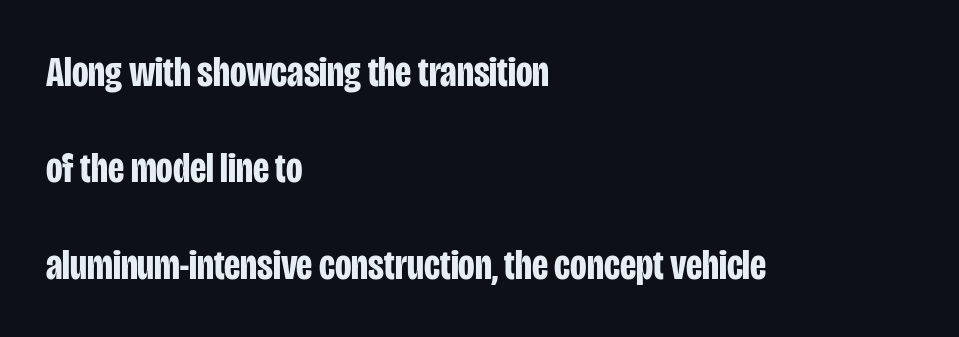
The image shows 43 px bold, condensed sans-serif type, upright; set left-aligned, loose line spacing (2.24x), normal letter spacing, not underlined; low stroke contrast and a large x-height.
